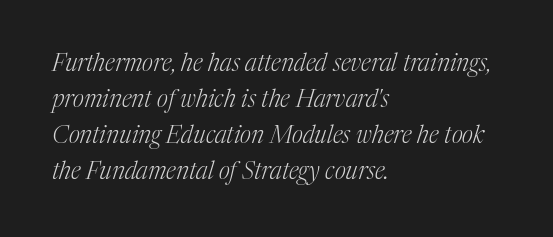
Caption: standard tracking, unaltered. Looking at the ascenders, they clearly lean. Glance below the letters and you will spot only blank space. In CSS terms this would be text-align: left. A typesetter would call this leading conventional body-copy spacing. A light-to-regular cut is what we see here.
